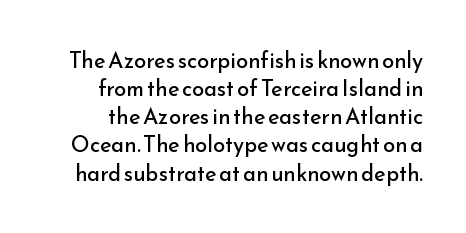
The image shows 22 px text type, upright; set normal line spacing (1.28x), normal letter spacing, not underlined.
